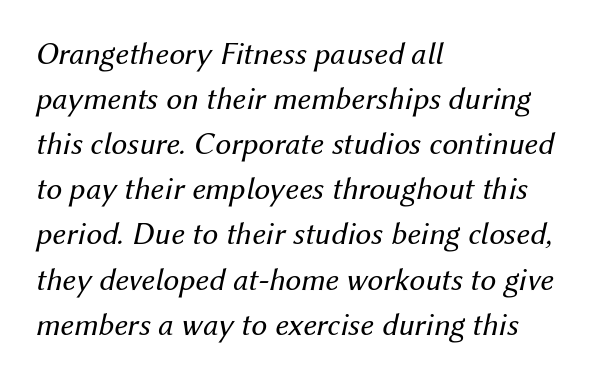
{"italic": "yes", "lean": "right", "slant_degrees": 12, "bold": "no", "weight": "regular", "width": "normal", "stroke_contrast": "medium", "x_height": "medium", "monospaced": "no", "underline": "no", "align": "left", "line_spacing": "normal", "line_spacing_ratio": 1.41, "letter_spacing": "normal", "letter_spacing_em": 0.0, "glyph_px": 32}
